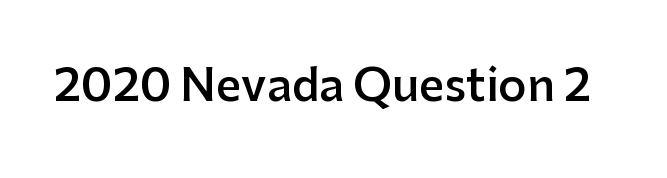
{"serif": "no", "italic": "no", "bold": "semi", "weight": "semibold", "width": "normal", "stroke_contrast": "low", "x_height": "medium", "monospaced": "no", "underline": "no", "letter_spacing": "normal", "letter_spacing_em": 0.0, "glyph_px": 44}
